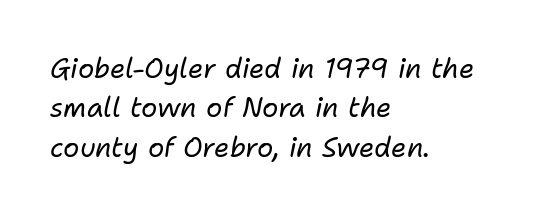
Q: Is the text bold? A: No.
Q: Is the text italic (slanted)? A: Yes, it leans right by about 11 degrees.
Q: Is the text underlined? A: No.
Q: How is the paragraph aligned? A: Left-aligned.
Q: Is the spacing between letters normal or unusually wide? A: Normal.
Q: Is the spacing between lines tight, normal or loose? A: Normal.
